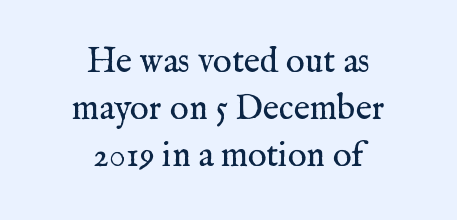
Q: Is the text bold? A: No.
Q: Is the text italic (slanted)? A: No, it is upright.
Q: Is the typeface a serif or a sans-serif typeface? A: Serif.
Q: Is the text underlined? A: No.
Q: How is the paragraph aligned? A: Centered.
Q: Is the spacing between letters normal or unusually wide? A: Normal.
Q: Is the spacing between lines tight, normal or loose? A: Normal.
Q: Width (condensed, normal, or wide)? A: Normal.
Q: Stroke contrast? A: Medium.
Q: x-height? A: Medium.
Q: Monospaced? A: No.
